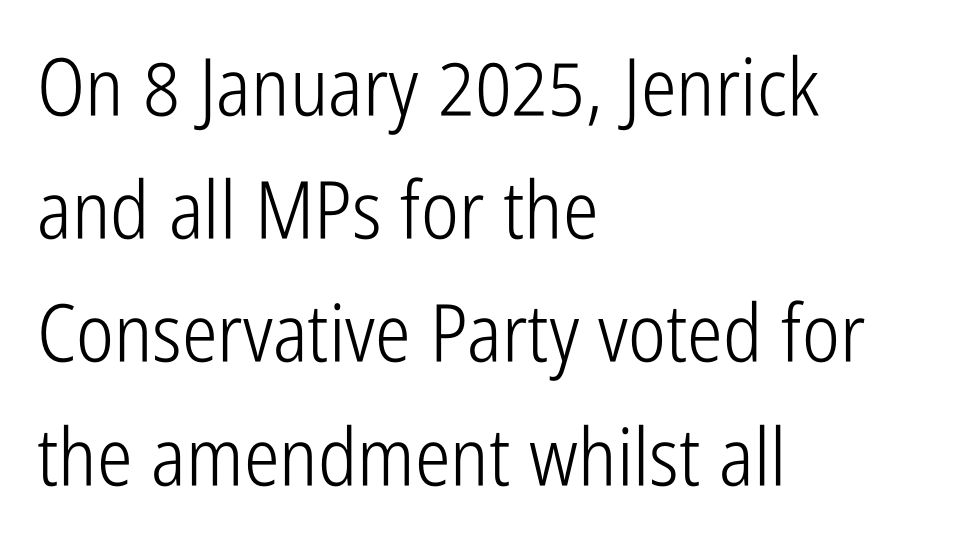
Q: Is the text bold? A: No.
Q: Is the text italic (slanted)? A: No, it is upright.
Q: Is the typeface a serif or a sans-serif typeface? A: Sans-serif.
Q: Is the text underlined? A: No.
Q: How is the paragraph aligned? A: Left-aligned.
Q: Is the spacing between letters normal or unusually wide? A: Normal.
Q: Is the spacing between lines tight, normal or loose? A: Normal.
Q: Width (condensed, normal, or wide)? A: Condensed.
Q: Stroke contrast? A: Low.
Q: x-height? A: Medium.
Q: Monospaced? A: No.
